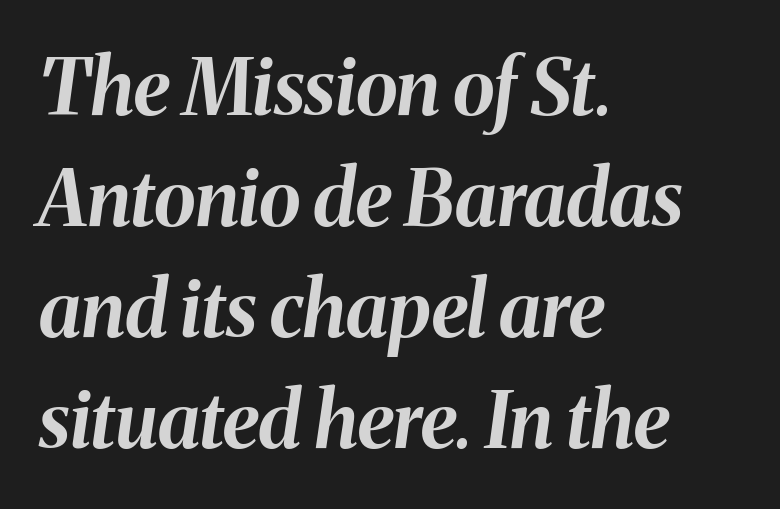
{"italic": "yes", "lean": "right", "slant_degrees": 8, "bold": "yes", "weight": "bold", "width": "normal", "stroke_contrast": "medium", "x_height": "medium", "monospaced": "no", "underline": "no", "align": "left", "line_spacing": "normal", "line_spacing_ratio": 1.44, "letter_spacing": "normal", "letter_spacing_em": 0.0, "glyph_px": 77}
